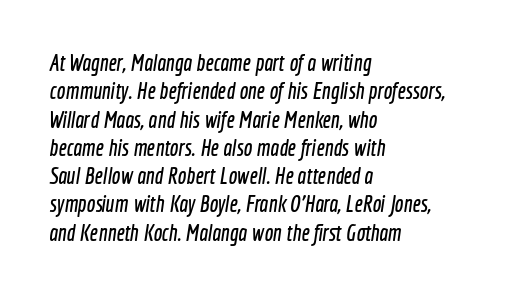
The image shows 23 px text type; set left-aligned, line spacing 1.23x, normal letter spacing, not underlined.
